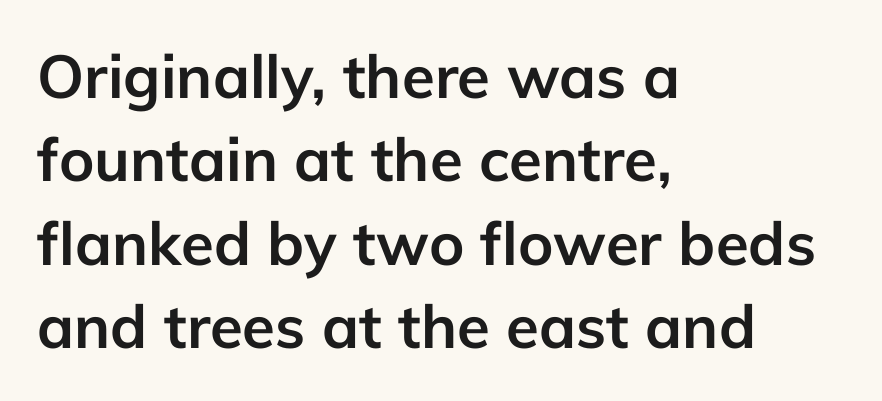
{"serif": "no", "italic": "no", "bold": "yes", "weight": "semibold", "width": "normal", "stroke_contrast": "low", "x_height": "medium", "monospaced": "no", "underline": "no", "align": "left", "line_spacing": "normal", "line_spacing_ratio": 1.39, "letter_spacing": "normal", "letter_spacing_em": 0.0, "glyph_px": 60}
